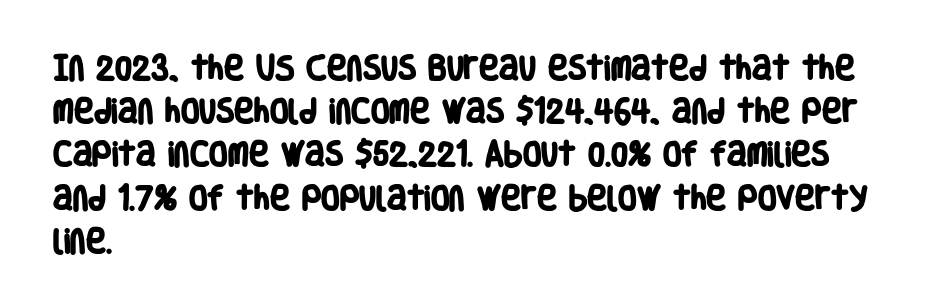
{"bold": "yes", "underline": "no", "align": "left", "line_spacing": "normal", "line_spacing_ratio": 1.6, "letter_spacing": "normal", "letter_spacing_em": 0.0, "glyph_px": 27}
